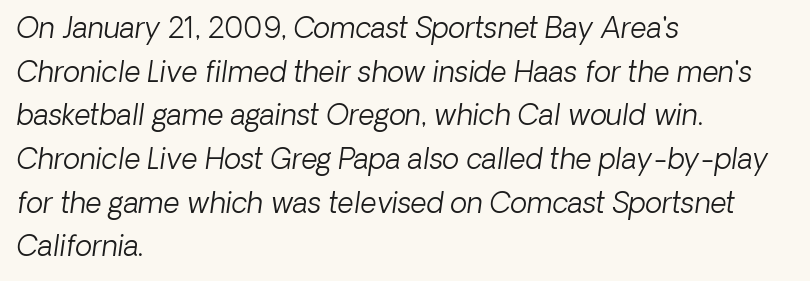
Q: Is the text bold? A: No.
Q: Is the text italic (slanted)? A: Yes, it leans right by about 8 degrees.
Q: Is the text underlined? A: No.
Q: How is the paragraph aligned? A: Left-aligned.
Q: Is the spacing between letters normal or unusually wide? A: Normal.
Q: Is the spacing between lines tight, normal or loose? A: Normal.
Q: Width (condensed, normal, or wide)? A: Normal.
Q: Stroke contrast? A: Low.
Q: x-height? A: Medium.
Q: Monospaced? A: No.
